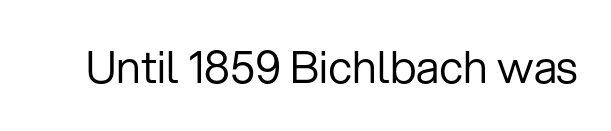
Look at the tracking — it's just the regular setting, nothing added. To sum up the face: it is a sans, with no serifs. Varying glyph widths throughout — classic text-font behaviour. Weight class: somewhere from thin through regular. Lines of text with bare space underneath.
